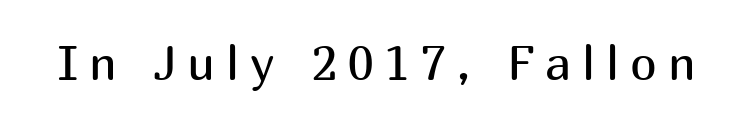
Q: Is the text bold? A: No.
Q: Is the text italic (slanted)? A: No, it is upright.
Q: Is the typeface a serif or a sans-serif typeface? A: Sans-serif.
Q: Is the text underlined? A: No.
Q: Is the spacing between letters normal or unusually wide? A: Unusually wide.
Q: Width (condensed, normal, or wide)? A: Normal.
Q: Stroke contrast? A: Medium.
Q: x-height? A: Medium.
Q: Monospaced? A: No.
